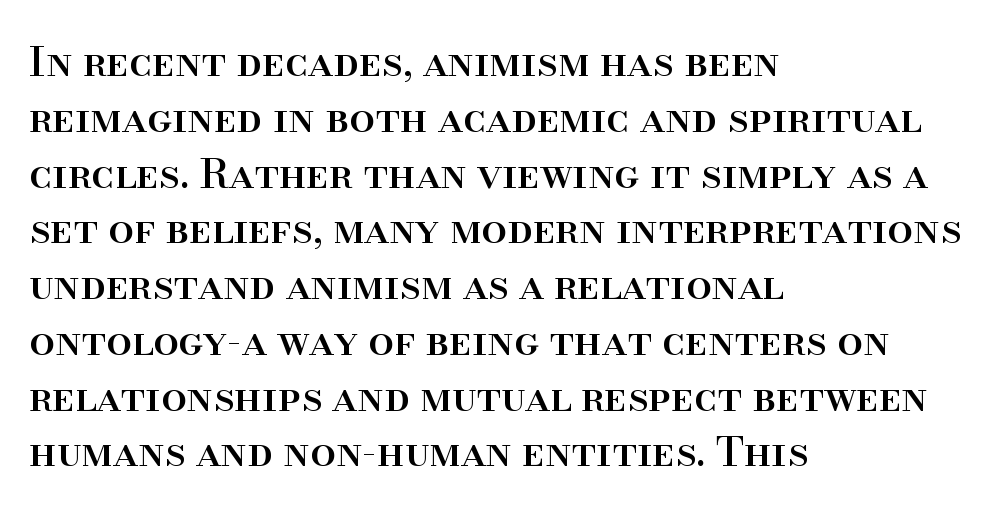
The image shows 41 px serif type, upright; set left-aligned, normal line spacing (1.36x), normal letter spacing, not underlined; high stroke contrast and a small x-height.
